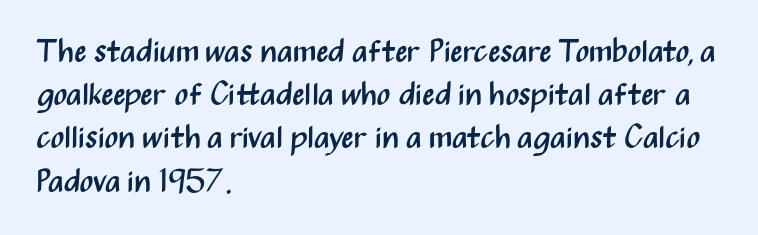
{"serif": "no", "italic": "no", "bold": "no", "weight": "regular", "width": "condensed", "stroke_contrast": "medium", "x_height": "medium", "monospaced": "no", "underline": "no", "align": "left", "line_spacing": "normal", "line_spacing_ratio": 1.35, "letter_spacing": "normal", "letter_spacing_em": 0.0, "glyph_px": 32}
